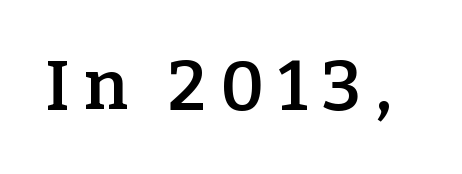
The glyphs have the mass of a demibold cut, below bold. Beneath every word, the page is bare. Glyph-to-glyph distance is far greater than everyday printed text. Serif or sans? Serif — the stroke terminals have little feet.
